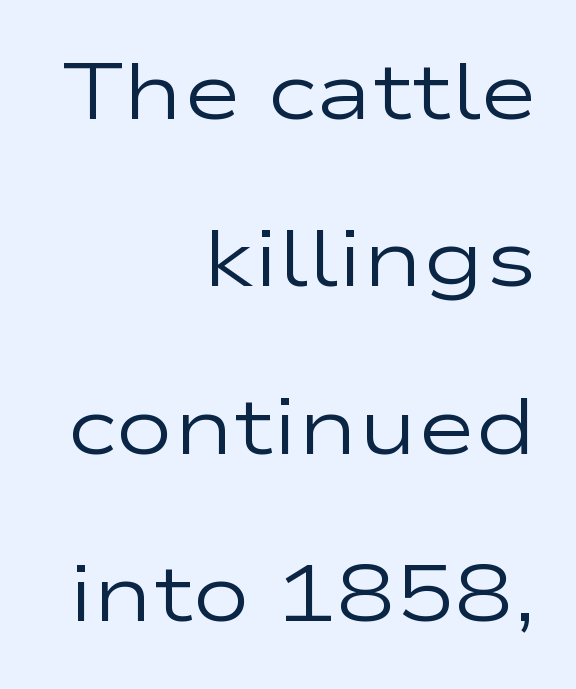
These lines stack with their right ends in a neat column. Bare-footed words on every line. Is this a sans? Yes — the strokes have no serifs. Weight class: somewhere from thin through regular.
